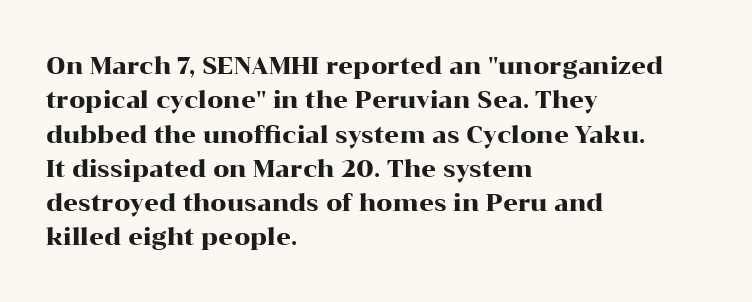
{"italic": "no", "underline": "no", "align": "left", "line_spacing": "normal", "line_spacing_ratio": 1.49, "letter_spacing": "normal", "letter_spacing_em": 0.0, "glyph_px": 23}
